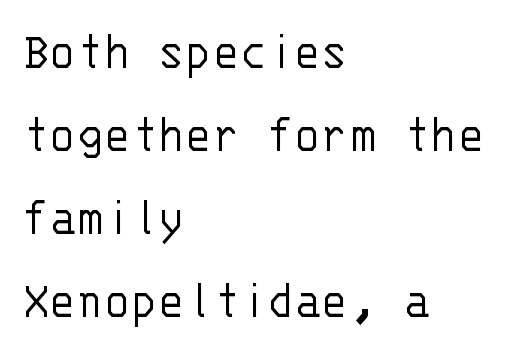
The image shows 56 px light sans-serif type, upright, monospaced; set left-aligned, normal line spacing (1.48x), normal letter spacing, not underlined; low stroke contrast and a large x-height.
